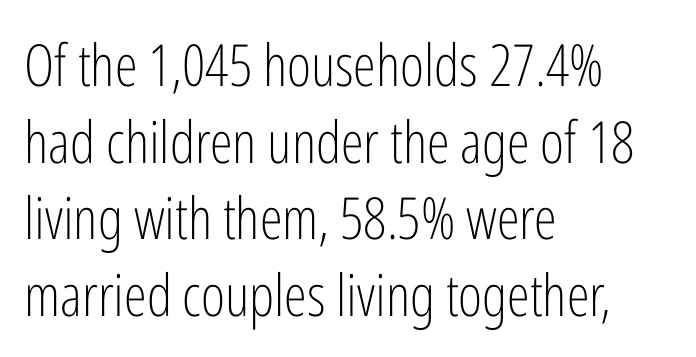
{"serif": "no", "italic": "no", "bold": "no", "weight": "light", "width": "condensed", "stroke_contrast": "low", "x_height": "medium", "monospaced": "no", "underline": "no", "align": "left", "line_spacing": "normal", "line_spacing_ratio": 1.32, "letter_spacing": "normal", "letter_spacing_em": 0.0, "glyph_px": 58}
